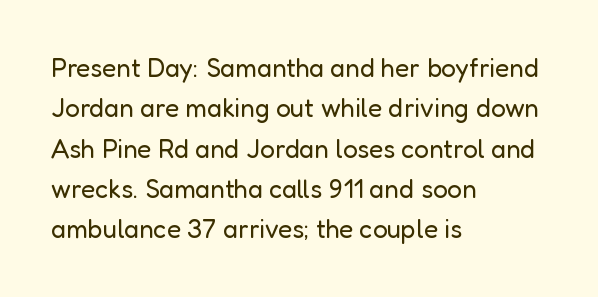
Q: Is the text bold? A: No.
Q: Is the text italic (slanted)? A: No, it is upright.
Q: Is the text underlined? A: No.
Q: How is the paragraph aligned? A: Left-aligned.
Q: Is the spacing between letters normal or unusually wide? A: Normal.
Q: Is the spacing between lines tight, normal or loose? A: Normal.
